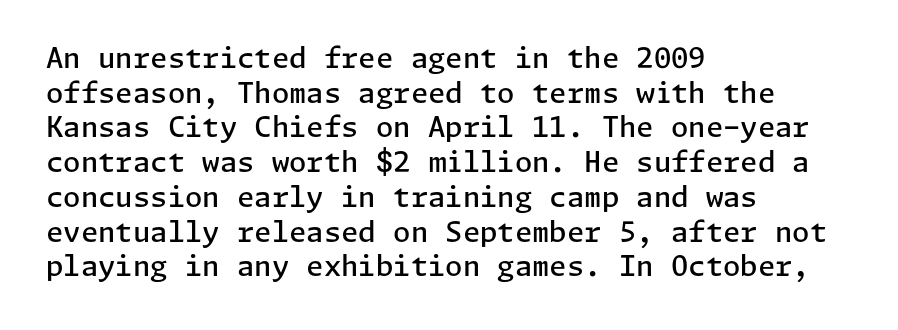
{"serif": "no", "italic": "no", "bold": "semi", "weight": "semibold", "width": "normal", "stroke_contrast": "low", "x_height": "medium", "underline": "no", "align": "left", "line_spacing_ratio": 1.24, "letter_spacing": "normal", "letter_spacing_em": 0.0, "glyph_px": 28}
